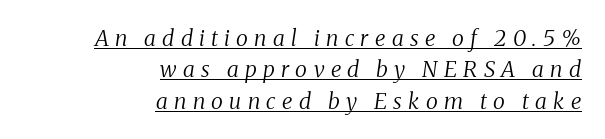
{"italic": "yes", "lean": "right", "slant_degrees": 8, "bold": "no", "underline": "yes", "align": "right", "line_spacing": "normal", "line_spacing_ratio": 1.43, "letter_spacing": "wide", "letter_spacing_em": 0.29, "glyph_px": 22}
